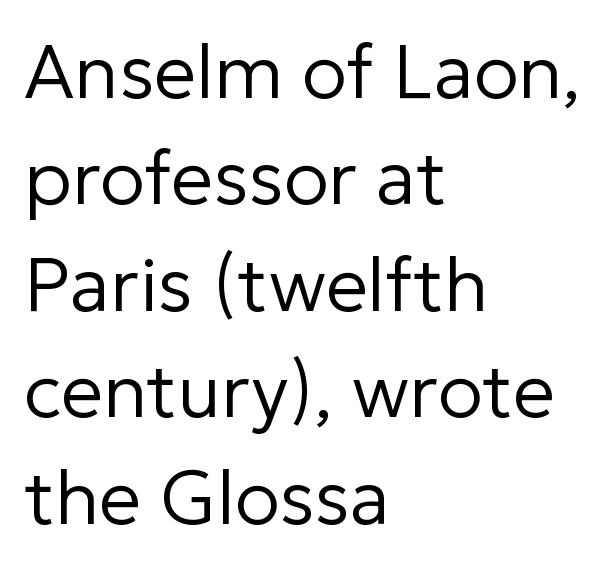
The image shows 75 px regular-weight sans-serif type, upright; set left-aligned, normal line spacing (1.42x), normal letter spacing, not underlined; low stroke contrast and a medium x-height.
